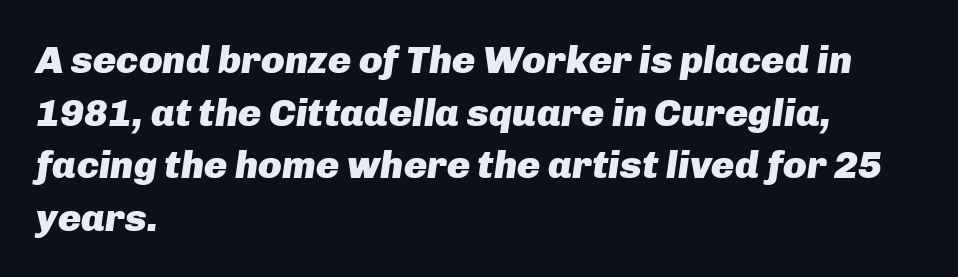
The rendering uses natural spacing where letterforms have individual widths. There is no visible air inserted between adjacent glyphs. These words are printed bold, with thick strokes throughout. The letters are slanted; this is an italic face. The paragraph shown leans on its left margin. Evenly set lines give the paragraph a standard silhouette.
